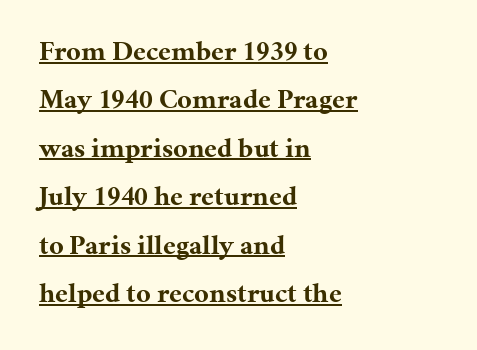
Q: Is the text bold? A: Yes.
Q: Is the text italic (slanted)? A: No, it is upright.
Q: Is the typeface a serif or a sans-serif typeface? A: Serif.
Q: Is the text underlined? A: Yes.
Q: How is the paragraph aligned? A: Left-aligned.
Q: Is the spacing between letters normal or unusually wide? A: Normal.
Q: Width (condensed, normal, or wide)? A: Normal.
Q: Stroke contrast? A: Medium.
Q: x-height? A: Medium.
Q: Monospaced? A: No.
